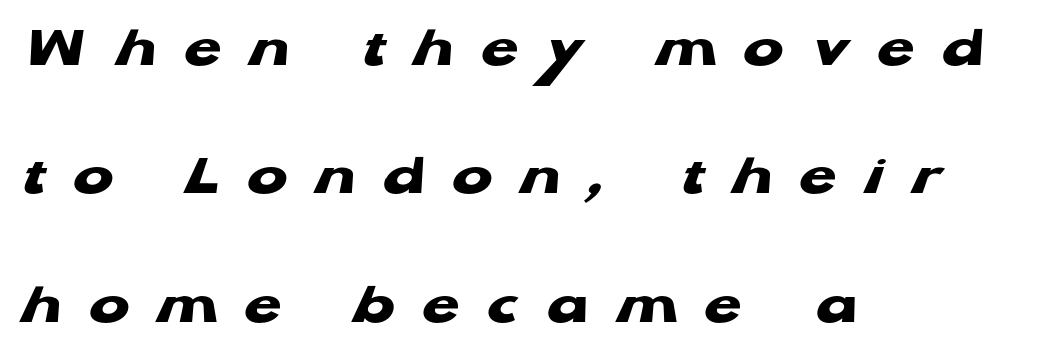
Q: Is the text bold? A: Yes.
Q: Is the typeface a serif or a sans-serif typeface? A: Sans-serif.
Q: Is the text underlined? A: No.
Q: How is the paragraph aligned? A: Left-aligned.
Q: Is the spacing between letters normal or unusually wide? A: Unusually wide.
Q: Is the spacing between lines tight, normal or loose? A: Loose.
Q: Width (condensed, normal, or wide)? A: Wide.
Q: Stroke contrast? A: Low.
Q: x-height? A: Medium.
Q: Monospaced? A: No.
